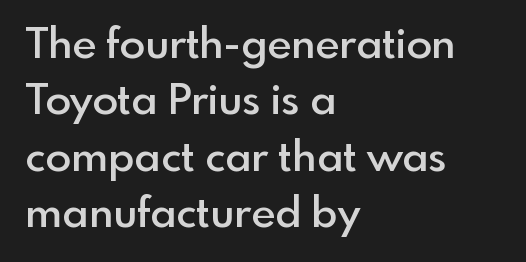
Think of a printed novel: that variable character pitch is what you see here. The typesetter chose a ragged-right arrangement here. It's the straight-up-and-down kind of type. The passage shown has conventional tracking throughout.
